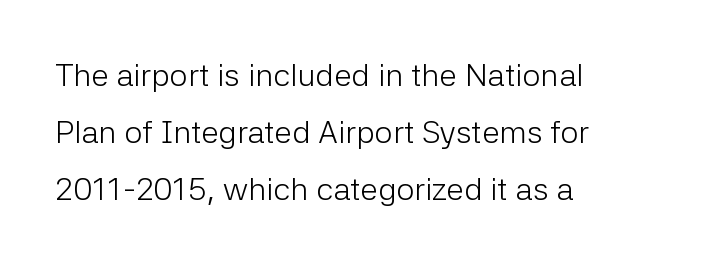
{"serif": "no", "italic": "no", "bold": "no", "weight": "light", "width": "normal", "stroke_contrast": "low", "x_height": "medium", "monospaced": "no", "underline": "no", "align": "left", "line_spacing_ratio": 1.78, "letter_spacing": "normal", "letter_spacing_em": 0.0, "glyph_px": 32}
